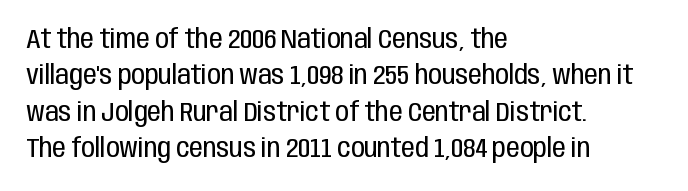
{"italic": "no", "bold": "no", "underline": "no", "align": "left", "line_spacing": "normal", "line_spacing_ratio": 1.35, "letter_spacing": "normal", "letter_spacing_em": 0.0, "glyph_px": 27}
